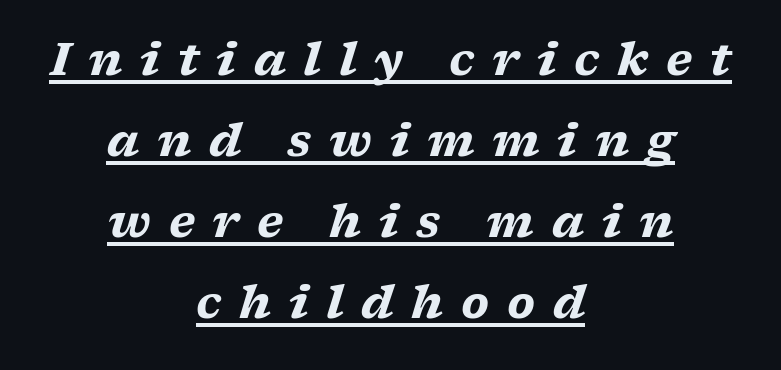
Type style note: has serifs. The letterforms stand isolated, each surrounded by extra space. Set as a true bold cut, around the 700 mark. Spacing verdict: proportional, widths tailored to each character.
